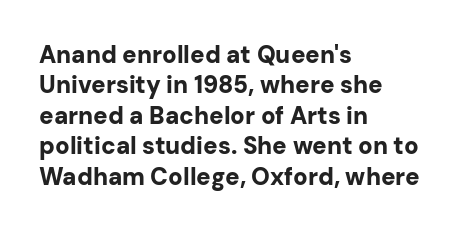
{"italic": "no", "bold": "yes", "underline": "no", "align": "left", "line_spacing": "normal", "line_spacing_ratio": 1.27, "letter_spacing": "normal", "letter_spacing_em": 0.0, "glyph_px": 24}
